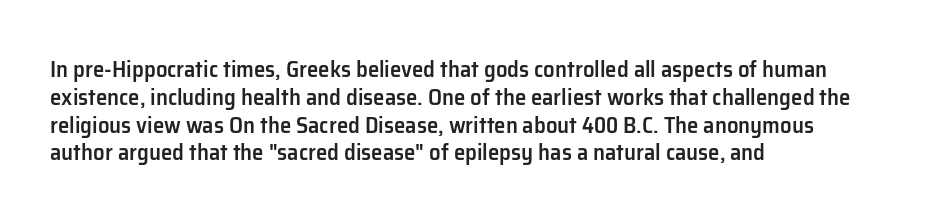
The image shows 23 px text type, upright; set left-aligned, line spacing 1.21x, normal letter spacing, not underlined.
